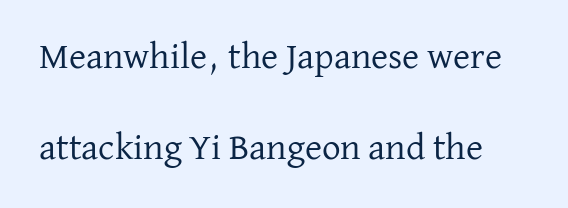
Q: Is the text bold? A: No.
Q: Is the text italic (slanted)? A: No, it is upright.
Q: Is the typeface a serif or a sans-serif typeface? A: Serif.
Q: Is the text underlined? A: No.
Q: Is the spacing between letters normal or unusually wide? A: Normal.
Q: Is the spacing between lines tight, normal or loose? A: Loose.
Q: Width (condensed, normal, or wide)? A: Normal.
Q: Stroke contrast? A: Low.
Q: x-height? A: Medium.
Q: Monospaced? A: No.
